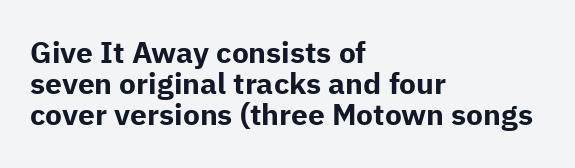
The image shows 30 px bold sans-serif type, upright; set left-aligned, tight line spacing (1.03x), normal letter spacing, not underlined; low stroke contrast and a medium x-height.
